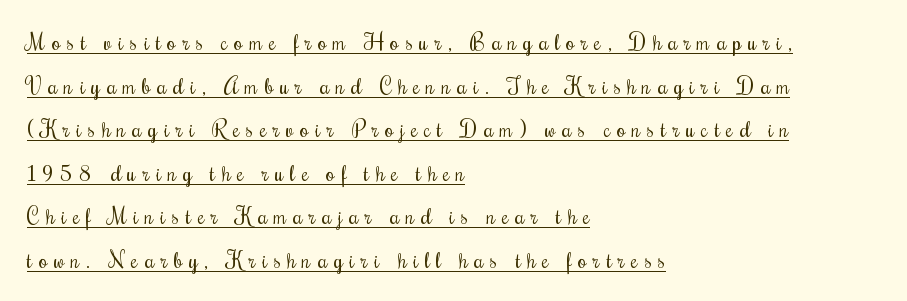
Q: Is the text bold? A: No.
Q: Is the text italic (slanted)? A: Yes.
Q: Is the text underlined? A: Yes.
Q: How is the paragraph aligned? A: Left-aligned.
Q: Is the spacing between letters normal or unusually wide? A: Unusually wide.
Q: Is the spacing between lines tight, normal or loose? A: Loose.
